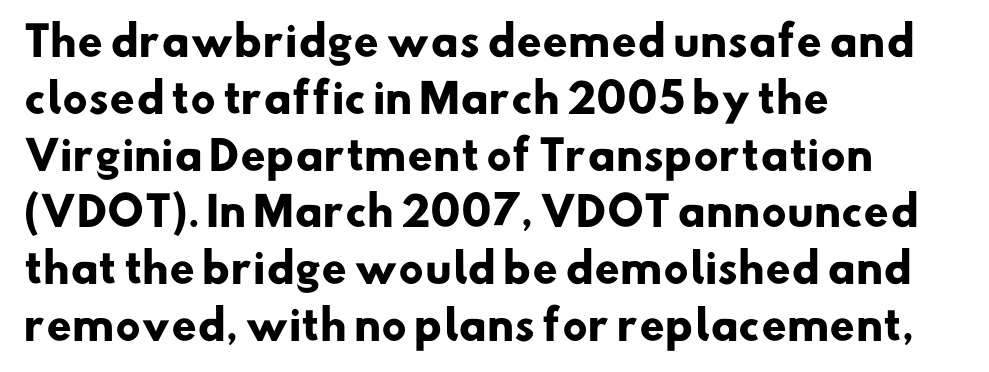
Each word holds together tightly as a unit, with standard inter-letter gaps. Rows of type keep a routine distance in the vertical direction. You could not count columns in this text — the font is proportionally spaced. I'd call this a sans setting — the letters go barefoot.
